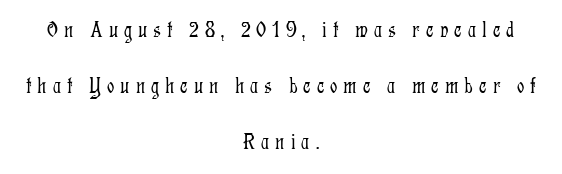
Short note: letters widely spaced. The space directly below the letters is spotless. The whitespace from short lines is split evenly between both sides. This reads as an unemphasized weight, regular at the heaviest.
